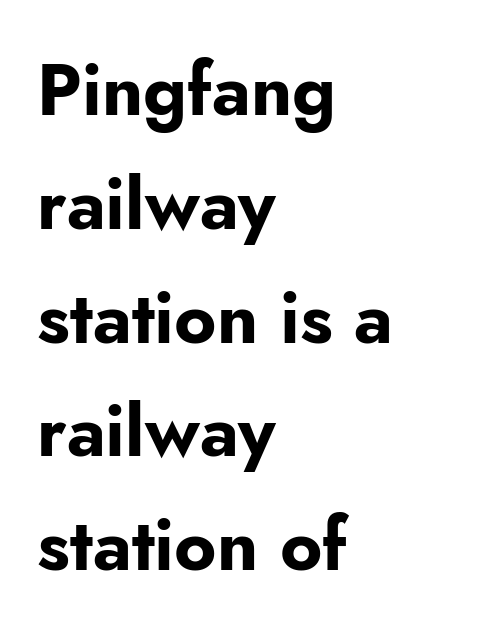
{"serif": "no", "italic": "no", "bold": "yes", "weight": "bold", "width": "normal", "stroke_contrast": "low", "x_height": "small", "monospaced": "no", "underline": "no", "align": "left", "line_spacing": "normal", "line_spacing_ratio": 1.58, "letter_spacing": "normal", "letter_spacing_em": 0.0, "glyph_px": 72}
